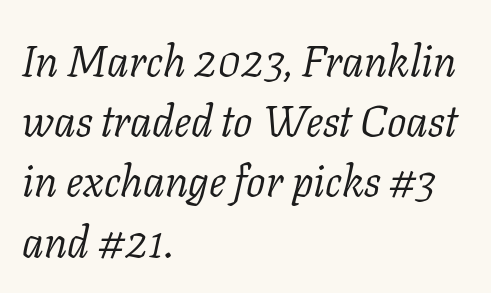
The axis of the letterforms is tilted away from vertical. A clean baseline with only descenders dipping below it. Is there much room between lines? A standard amount, neither cramped nor airy. The face used here is proportionally spaced, like ordinary book or web type.
